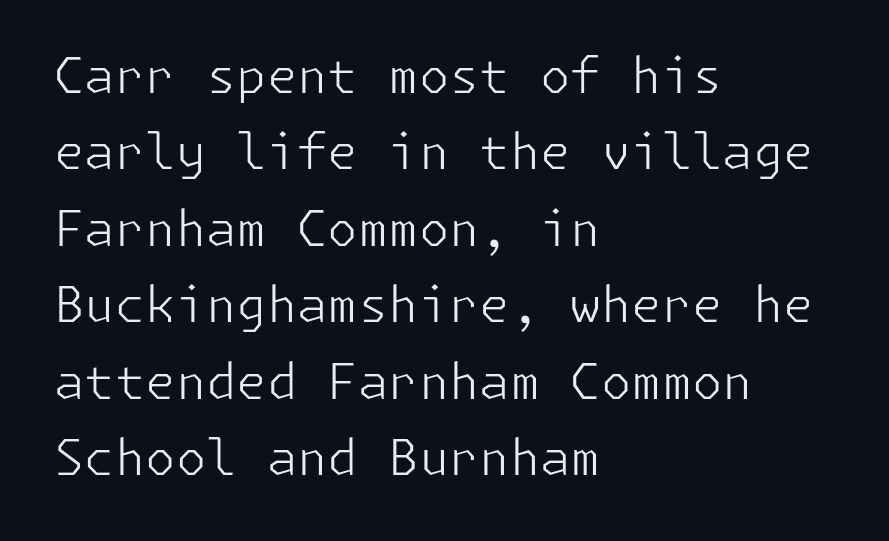
{"serif": "no", "italic": "no", "bold": "no", "weight": "light", "width": "normal", "stroke_contrast": "low", "x_height": "medium", "underline": "no", "align": "left", "line_spacing": "normal", "line_spacing_ratio": 1.56, "letter_spacing": "normal", "letter_spacing_em": 0.0, "glyph_px": 49}
